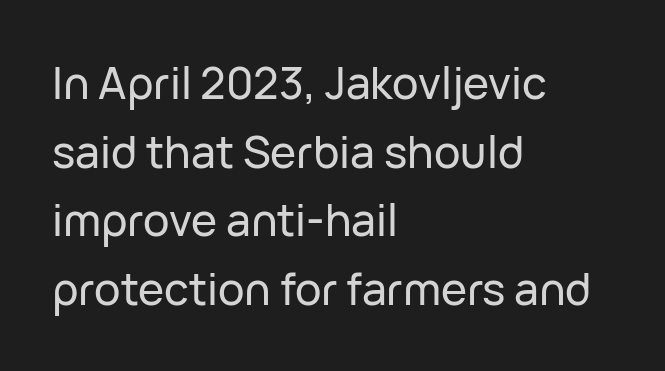
{"serif": "no", "italic": "no", "width": "normal", "stroke_contrast": "low", "x_height": "medium", "monospaced": "no", "underline": "no", "align": "left", "line_spacing": "normal", "line_spacing_ratio": 1.56, "letter_spacing": "normal", "letter_spacing_em": 0.0, "glyph_px": 44}
